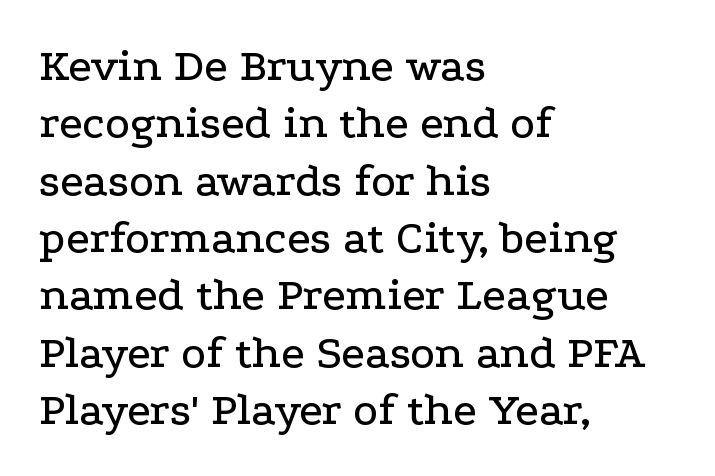
Q: Is the text italic (slanted)? A: No, it is upright.
Q: Is the typeface a serif or a sans-serif typeface? A: Serif.
Q: Is the text underlined? A: No.
Q: How is the paragraph aligned? A: Left-aligned.
Q: Is the spacing between letters normal or unusually wide? A: Normal.
Q: Width (condensed, normal, or wide)? A: Wide.
Q: Stroke contrast? A: Low.
Q: x-height? A: Medium.
Q: Monospaced? A: No.
